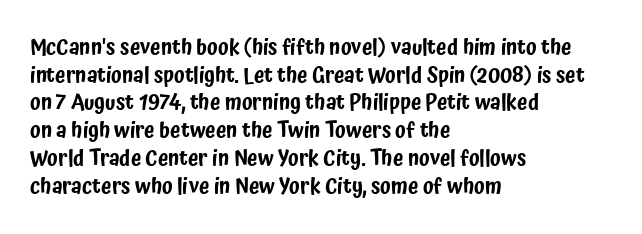
{"italic": "no", "underline": "no", "align": "left", "line_spacing": "normal", "line_spacing_ratio": 1.32, "letter_spacing": "normal", "letter_spacing_em": 0.0, "glyph_px": 21}
